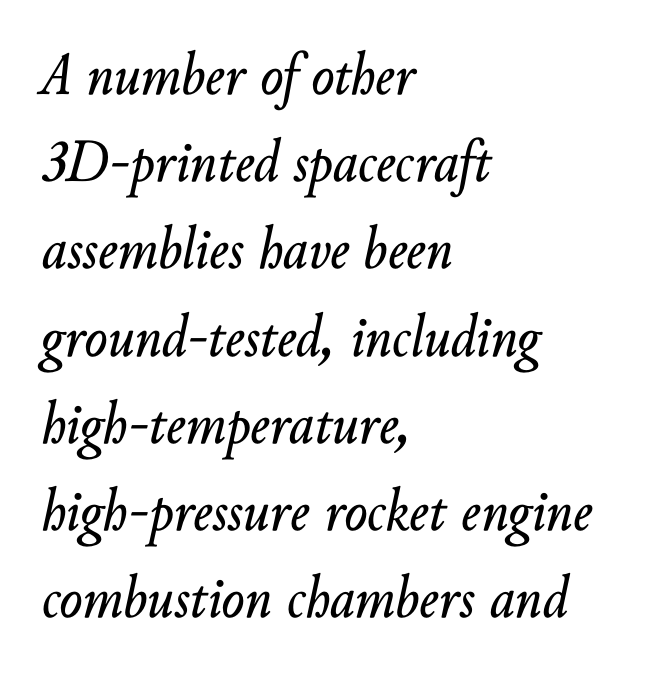
Q: Is the text italic (slanted)? A: Yes, it leans right by about 10 degrees.
Q: Is the text underlined? A: No.
Q: How is the paragraph aligned? A: Left-aligned.
Q: Is the spacing between letters normal or unusually wide? A: Normal.
Q: Is the spacing between lines tight, normal or loose? A: Normal.
Q: Width (condensed, normal, or wide)? A: Normal.
Q: Stroke contrast? A: Low.
Q: x-height? A: Small.
Q: Monospaced? A: No.
